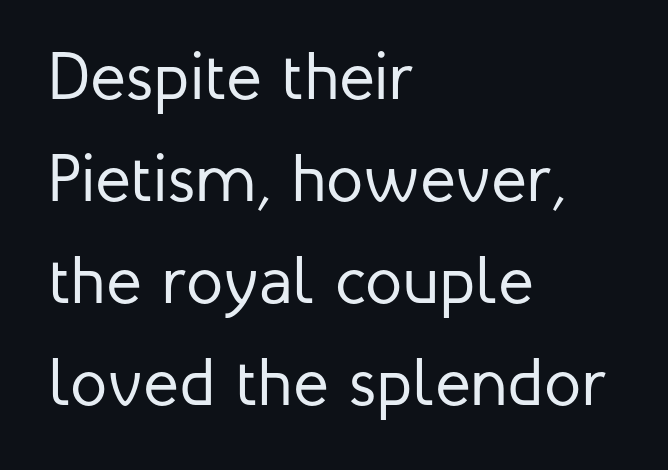
{"serif": "no", "italic": "no", "bold": "no", "weight": "regular", "width": "normal", "stroke_contrast": "low", "x_height": "medium", "monospaced": "no", "underline": "no", "align": "left", "line_spacing": "normal", "line_spacing_ratio": 1.52, "letter_spacing": "normal", "letter_spacing_em": 0.0, "glyph_px": 67}
